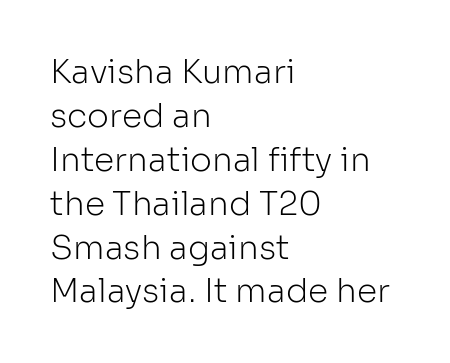
{"serif": "no", "italic": "no", "bold": "no", "weight": "light", "width": "normal", "stroke_contrast": "low", "x_height": "medium", "monospaced": "no", "underline": "no", "align": "left", "line_spacing": "normal", "line_spacing_ratio": 1.33, "letter_spacing": "normal", "letter_spacing_em": 0.0, "glyph_px": 33}
